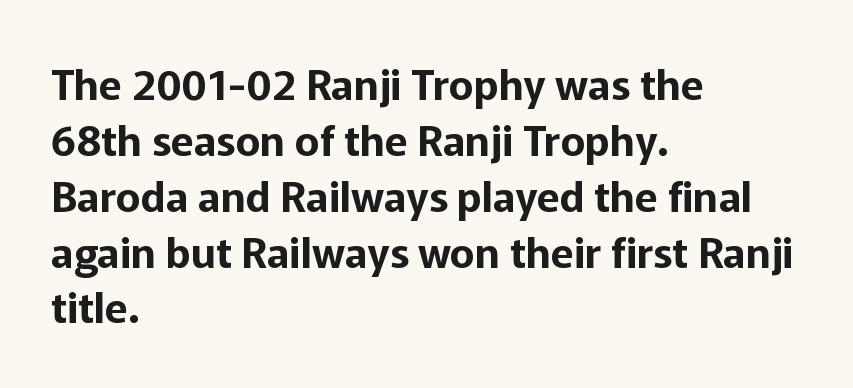
{"serif": "no", "italic": "no", "width": "normal", "stroke_contrast": "low", "x_height": "medium", "monospaced": "no", "underline": "no", "align": "left", "line_spacing": "normal", "line_spacing_ratio": 1.33, "letter_spacing": "normal", "letter_spacing_em": 0.0, "glyph_px": 42}
